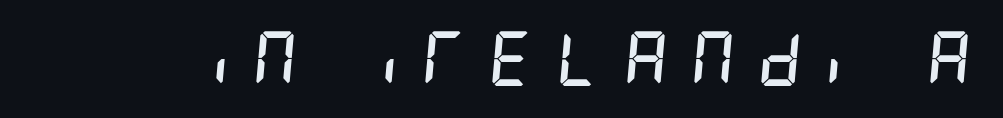
Q: Is the text bold? A: Yes.
Q: Is the text italic (slanted)? A: Yes, it leans right by about 5 degrees.
Q: Is the text underlined? A: No.
Q: Is the spacing between letters normal or unusually wide? A: Unusually wide.
Q: Width (condensed, normal, or wide)? A: Condensed.
Q: Stroke contrast? A: Low.
Q: x-height? A: Large.
